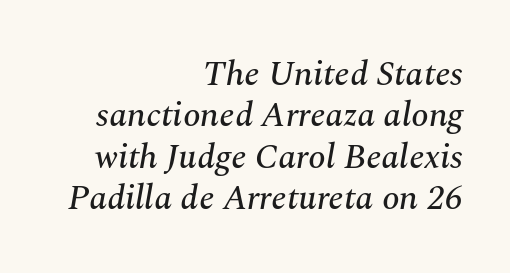
Descenders hang freely into open space. The typography opts for an oblique posture over an upright one. A typesetter would call this zero additional tracking. This sample has the flowing, uneven cadence of proportional lettering. Regarding serifs, this sample has them.
